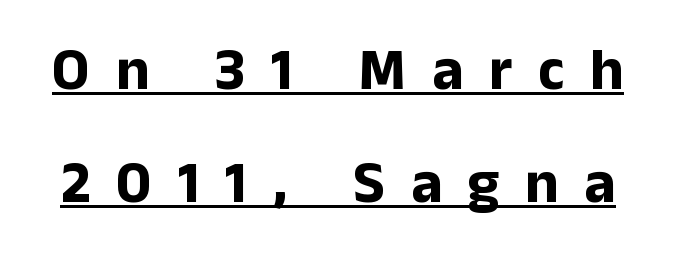
Q: Is the text bold? A: Yes.
Q: Is the text italic (slanted)? A: No, it is upright.
Q: Is the typeface a serif or a sans-serif typeface? A: Sans-serif.
Q: Is the text underlined? A: Yes.
Q: Is the spacing between letters normal or unusually wide? A: Unusually wide.
Q: Is the spacing between lines tight, normal or loose? A: Loose.
Q: Width (condensed, normal, or wide)? A: Normal.
Q: Stroke contrast? A: Low.
Q: x-height? A: Medium.
Q: Monospaced? A: No.
